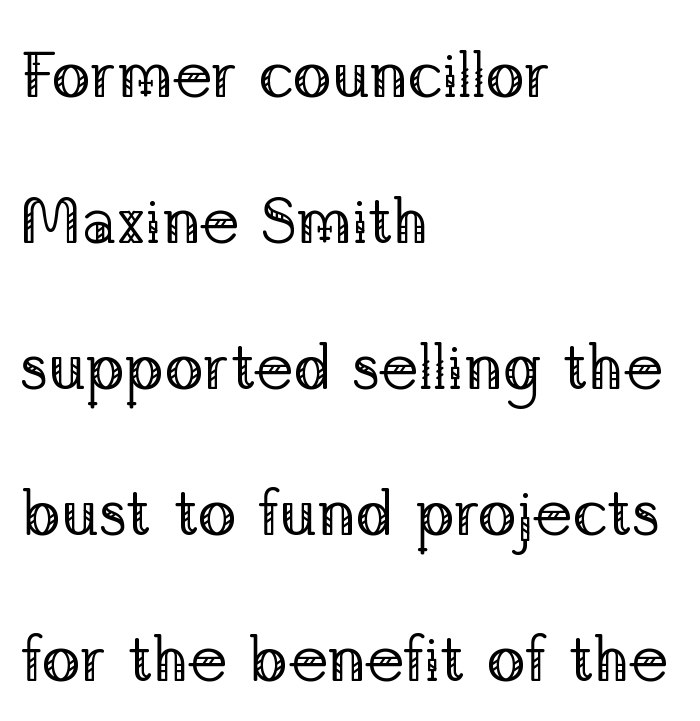
Q: Is the text bold? A: No.
Q: Is the text italic (slanted)? A: No, it is upright.
Q: Is the typeface a serif or a sans-serif typeface? A: Serif.
Q: Is the text underlined? A: No.
Q: How is the paragraph aligned? A: Left-aligned.
Q: Is the spacing between letters normal or unusually wide? A: Normal.
Q: Is the spacing between lines tight, normal or loose? A: Loose.
Q: Width (condensed, normal, or wide)? A: Normal.
Q: Stroke contrast? A: Low.
Q: x-height? A: Medium.
Q: Monospaced? A: No.
